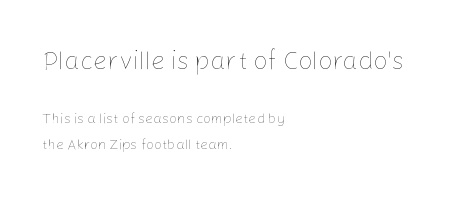
{"italic": "no", "bold": "no", "underline": "no", "align": "left", "line_spacing_ratio": 1.81, "letter_spacing": "normal", "letter_spacing_em": 0.0, "larger_block": "first", "size_ratio": 1.79, "glyph_px": 25}
